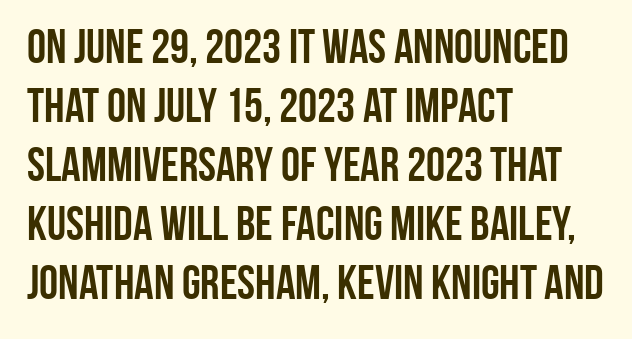
The image shows 48 px semibold, condensed sans-serif type, upright; set left-aligned, line spacing 1.23x, normal letter spacing, not underlined; low stroke contrast and a large x-height.
